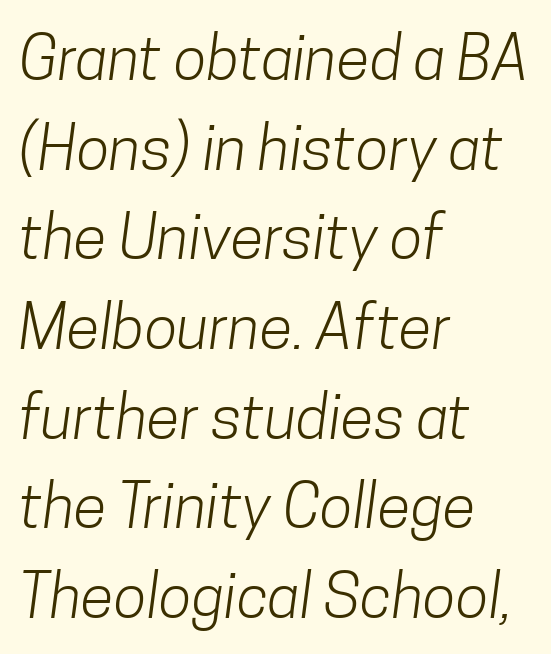
A light-to-regular cut is what we see here. Rule under the text: the space is simply empty. These lines sit exactly where default settings would place them. The ragged edge is on the right, which tells us the setting is flush left.
